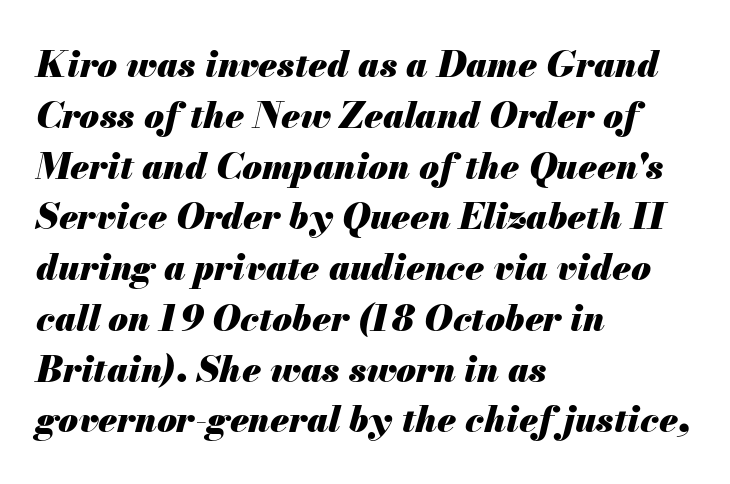
Think of a printed novel: that variable character pitch is what you see here. Quick note: italic. The foot of each line stays bare and open. Compared with typical paragraphs, the rows here are spaced about the same. Tracking here is standard; glyphs follow each other at the usual distance. The typesetter chose a ragged-right arrangement here.
